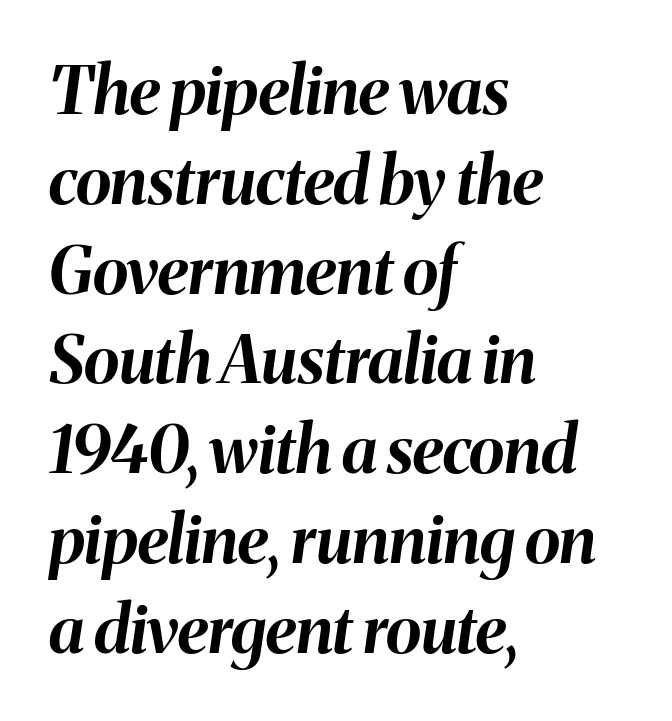
Q: Is the text bold? A: Yes.
Q: Is the text italic (slanted)? A: Yes, it leans right by about 8 degrees.
Q: Is the text underlined? A: No.
Q: How is the paragraph aligned? A: Left-aligned.
Q: Is the spacing between letters normal or unusually wide? A: Normal.
Q: Is the spacing between lines tight, normal or loose? A: Normal.
Q: Width (condensed, normal, or wide)? A: Normal.
Q: Stroke contrast? A: Medium.
Q: x-height? A: Medium.
Q: Monospaced? A: No.
